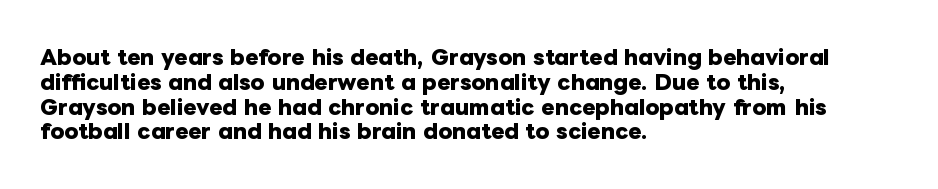
The image shows 20 px bold type, upright; set left-aligned, line spacing 1.24x, normal letter spacing, not underlined.
